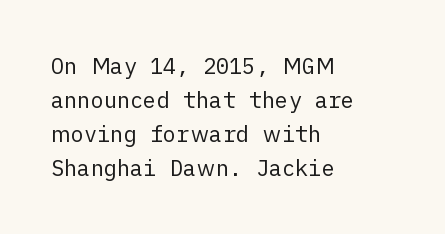
Q: Is the text bold? A: No.
Q: Is the text italic (slanted)? A: No, it is upright.
Q: Is the text underlined? A: No.
Q: How is the paragraph aligned? A: Left-aligned.
Q: Is the spacing between letters normal or unusually wide? A: Normal.
Q: Is the spacing between lines tight, normal or loose? A: Normal.
